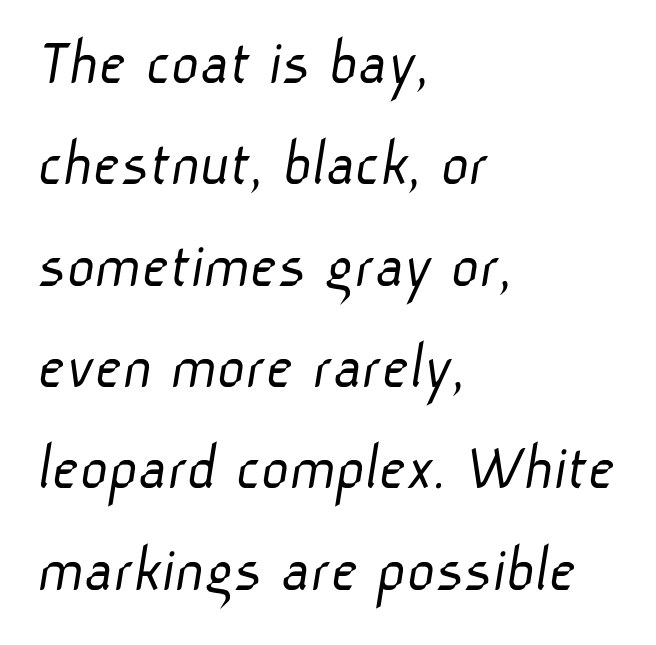
Q: Is the text bold? A: No.
Q: Is the typeface a serif or a sans-serif typeface? A: Sans-serif.
Q: Is the text underlined? A: No.
Q: How is the paragraph aligned? A: Left-aligned.
Q: Is the spacing between letters normal or unusually wide? A: Normal.
Q: Is the spacing between lines tight, normal or loose? A: Normal.
Q: Width (condensed, normal, or wide)? A: Normal.
Q: Stroke contrast? A: Low.
Q: x-height? A: Medium.
Q: Monospaced? A: No.
